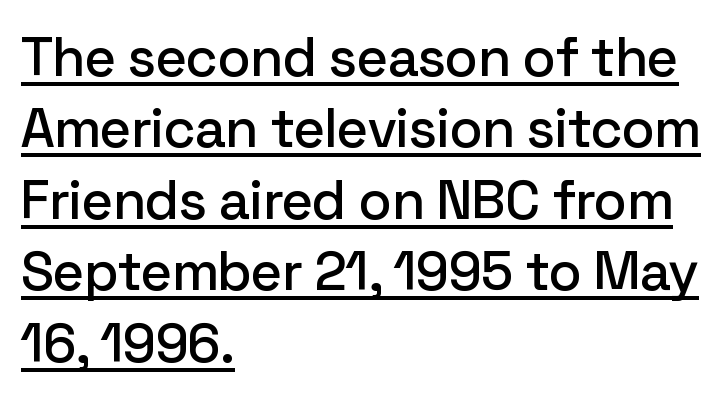
The image shows 55 px sans-serif type, upright; set left-aligned, normal line spacing (1.3x), normal letter spacing, underlined; low stroke contrast and a medium x-height.
